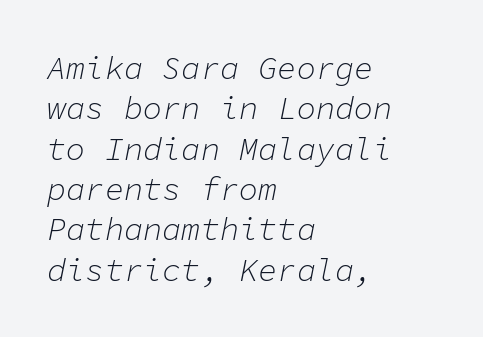
The image shows 32 px light type, italic (leaning right), monospaced; set left-aligned, normal line spacing (1.26x), normal letter spacing, not underlined; low stroke contrast and a medium x-height.
